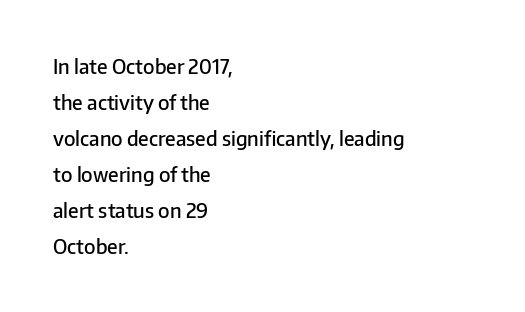
{"italic": "no", "bold": "semi", "underline": "no", "align": "left", "line_spacing_ratio": 1.8, "letter_spacing": "normal", "letter_spacing_em": 0.0, "glyph_px": 20}
